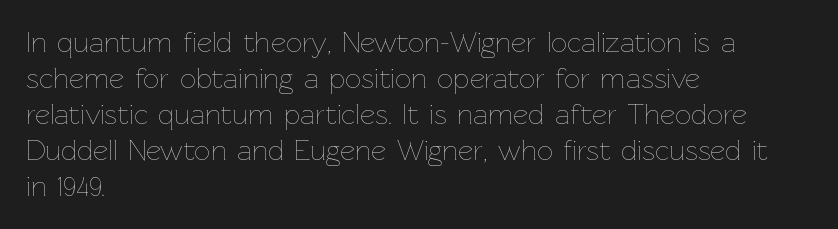
Q: Is the text bold? A: No.
Q: Is the text italic (slanted)? A: No, it is upright.
Q: Is the text underlined? A: No.
Q: How is the paragraph aligned? A: Left-aligned.
Q: Is the spacing between letters normal or unusually wide? A: Normal.
Q: Width (condensed, normal, or wide)? A: Normal.
Q: Stroke contrast? A: Low.
Q: x-height? A: Medium.
Q: Monospaced? A: No.
